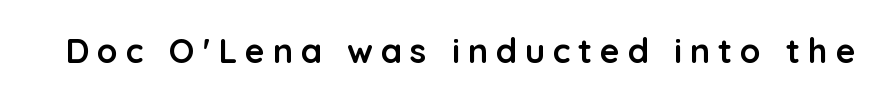
The passage shown is typed in a proportional face where columns would drift. The words here are not underlined. A typesetter would mark this as roman, not italic. Honestly, the letter spacing is so wide it's the main thing you notice.
